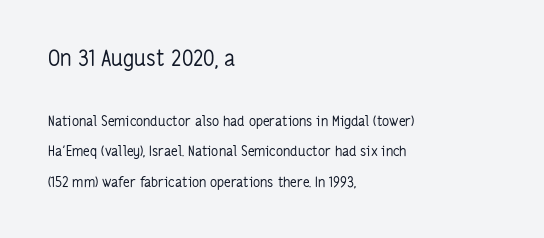
Q: Is the text bold? A: No.
Q: Is the text italic (slanted)? A: No, it is upright.
Q: Is the text underlined? A: No.
Q: How is the paragraph aligned? A: Left-aligned.
Q: Is the spacing between letters normal or unusually wide? A: Normal.
Q: Is the spacing between lines tight, normal or loose? A: Loose.
Q: Which block of text is set in a larger size, the first (top) or the second (bottom)? A: The first (top) one.
